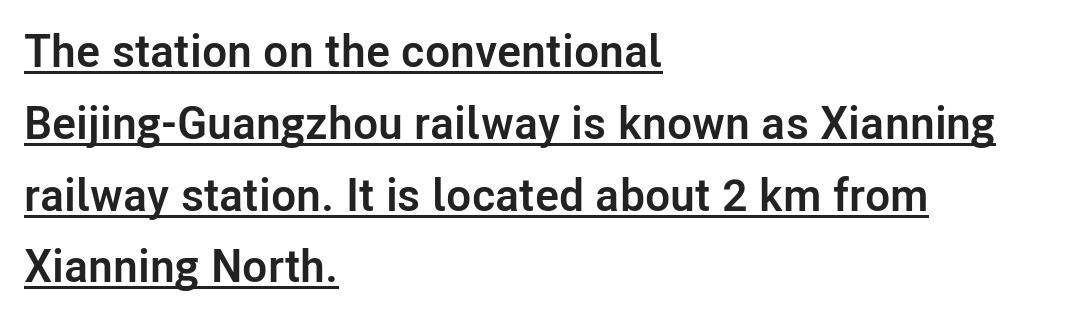
Heft: maximum for text — a bold. Underlining? Definitely there. This sample has the flowing, uneven cadence of proportional lettering. One glance says typical: line gaps are just what's usual. This rendering employs a face without finishing strokes, i.e., a sans-serif.
